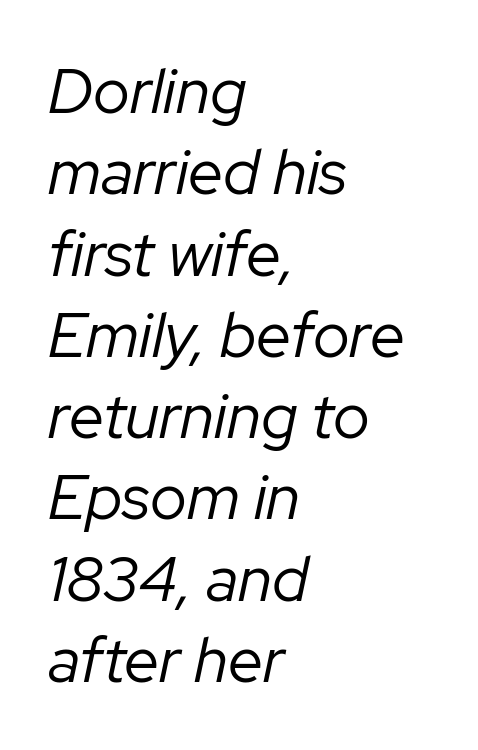
{"italic": "yes", "lean": "right", "slant_degrees": 12, "bold": "no", "weight": "regular", "width": "normal", "stroke_contrast": "low", "x_height": "medium", "monospaced": "no", "underline": "no", "align": "left", "line_spacing": "normal", "line_spacing_ratio": 1.29, "letter_spacing": "normal", "letter_spacing_em": 0.0, "glyph_px": 63}
